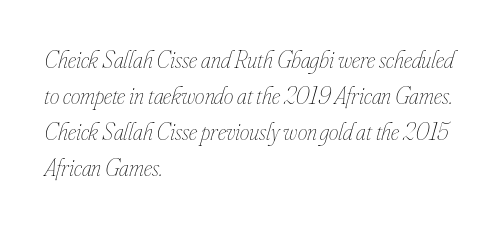
{"italic": "yes", "lean": "right", "slant_degrees": 16, "bold": "no", "underline": "no", "align": "left", "line_spacing": "normal", "line_spacing_ratio": 1.5, "letter_spacing": "normal", "letter_spacing_em": 0.0, "glyph_px": 24}
